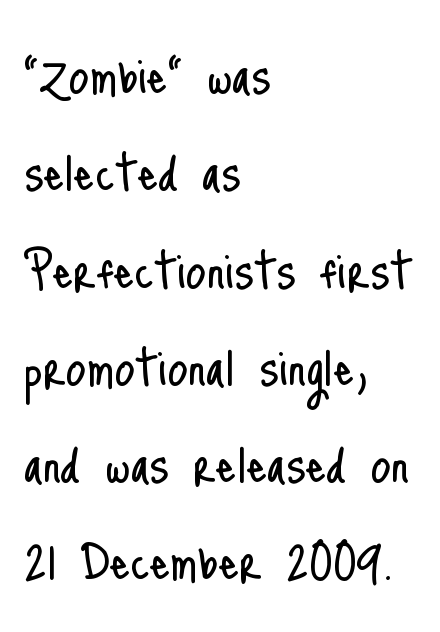
Q: Is the text bold? A: No.
Q: Is the text italic (slanted)? A: No, it is upright.
Q: Is the typeface a serif or a sans-serif typeface? A: Sans-serif.
Q: Is the text underlined? A: No.
Q: How is the paragraph aligned? A: Left-aligned.
Q: Is the spacing between letters normal or unusually wide? A: Normal.
Q: Is the spacing between lines tight, normal or loose? A: Normal.
Q: Width (condensed, normal, or wide)? A: Condensed.
Q: Stroke contrast? A: Low.
Q: x-height? A: Small.
Q: Monospaced? A: No.
